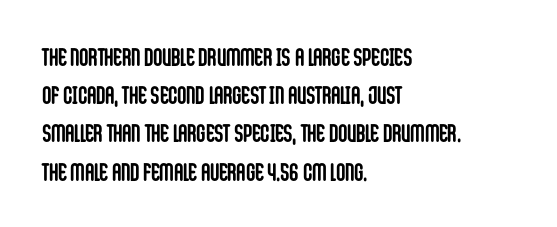
The image shows 25 px bold type, upright; set left-aligned, normal line spacing (1.53x), normal letter spacing, not underlined.
